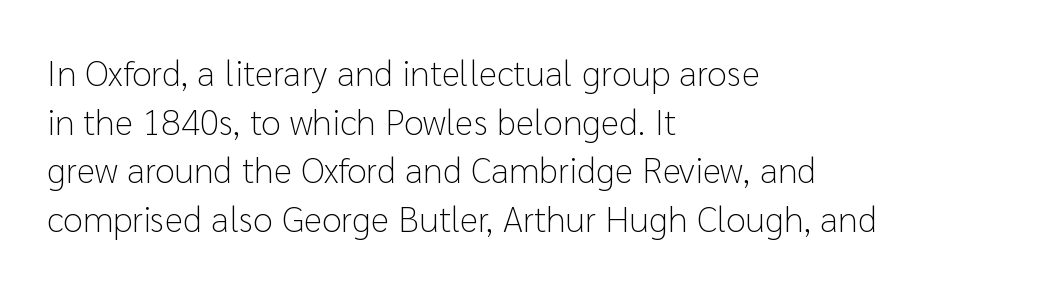
{"serif": "no", "italic": "no", "bold": "no", "weight": "light", "width": "normal", "stroke_contrast": "low", "x_height": "medium", "monospaced": "no", "underline": "no", "align": "left", "line_spacing": "normal", "line_spacing_ratio": 1.35, "letter_spacing": "normal", "letter_spacing_em": 0.0, "glyph_px": 36}
